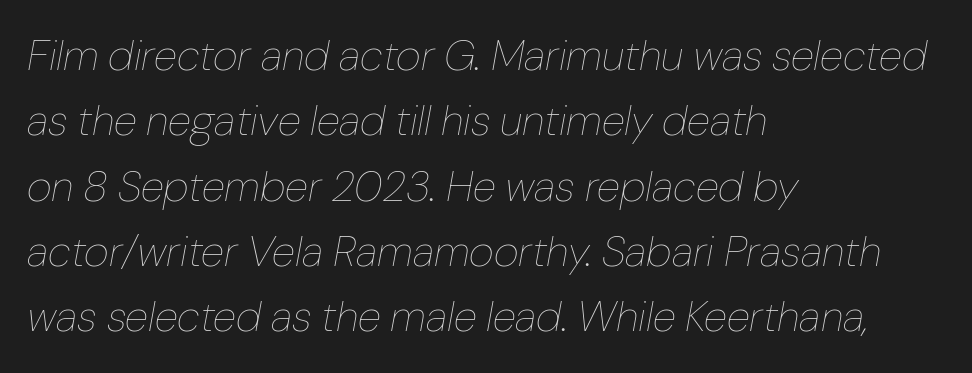
{"italic": "yes", "lean": "right", "slant_degrees": 10, "bold": "no", "weight": "thin", "width": "normal", "stroke_contrast": "low", "x_height": "medium", "monospaced": "no", "underline": "no", "align": "left", "line_spacing": "normal", "line_spacing_ratio": 1.52, "letter_spacing": "normal", "letter_spacing_em": 0.0, "glyph_px": 43}
